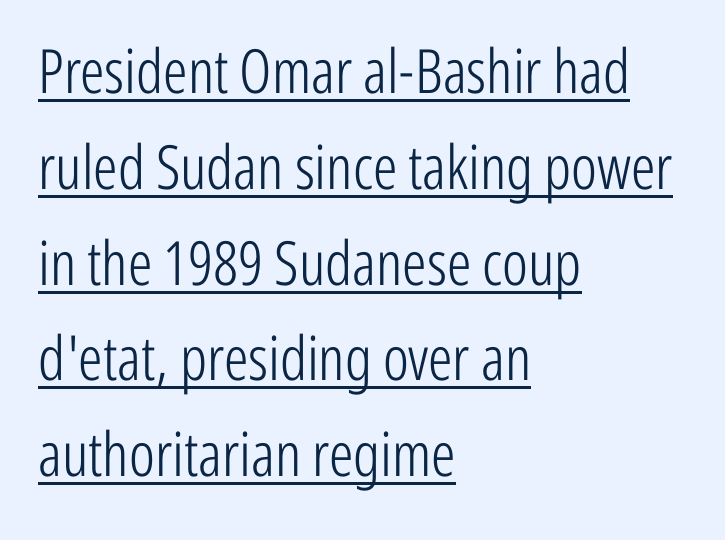
Q: Is the text bold? A: No.
Q: Is the text italic (slanted)? A: No, it is upright.
Q: Is the typeface a serif or a sans-serif typeface? A: Sans-serif.
Q: Is the text underlined? A: Yes.
Q: How is the paragraph aligned? A: Left-aligned.
Q: Is the spacing between letters normal or unusually wide? A: Normal.
Q: Is the spacing between lines tight, normal or loose? A: Normal.
Q: Width (condensed, normal, or wide)? A: Condensed.
Q: Stroke contrast? A: Low.
Q: x-height? A: Medium.
Q: Monospaced? A: No.
